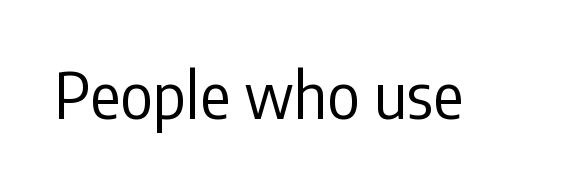
These lines are composed in type without serifs. Unlike italic type, these characters show no tilt at all. Bare-footed words on every line. The typesetting does not lean heavy: it is not bold. The rendering keeps characters at their native spacing. These lines are rendered in a variable-pitch font.
